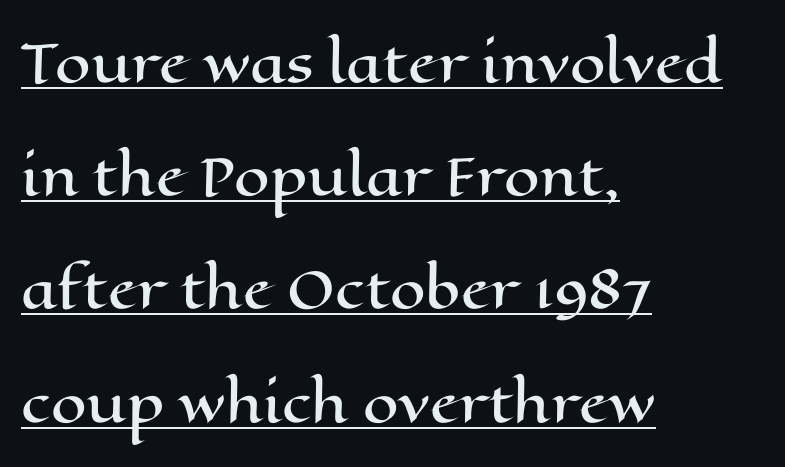
The image shows 51 px wide type, upright; set left-aligned, loose line spacing (2.22x), normal letter spacing, underlined; high stroke contrast and a medium x-height.
